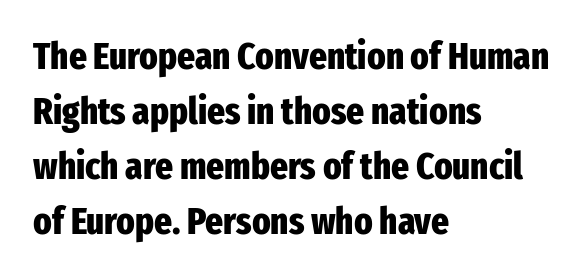
The image shows 38 px heavy, condensed sans-serif type, upright; set left-aligned, normal line spacing (1.45x), normal letter spacing, not underlined; low stroke contrast and a medium x-height.
